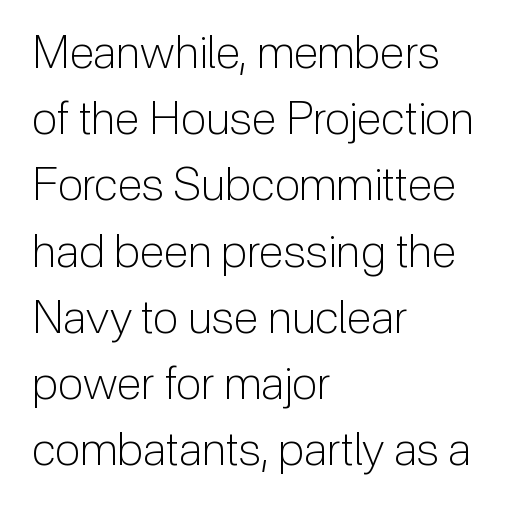
Q: Is the text bold? A: No.
Q: Is the text italic (slanted)? A: No, it is upright.
Q: Is the typeface a serif or a sans-serif typeface? A: Sans-serif.
Q: Is the text underlined? A: No.
Q: How is the paragraph aligned? A: Left-aligned.
Q: Is the spacing between letters normal or unusually wide? A: Normal.
Q: Is the spacing between lines tight, normal or loose? A: Normal.
Q: Width (condensed, normal, or wide)? A: Normal.
Q: Stroke contrast? A: Low.
Q: x-height? A: Medium.
Q: Monospaced? A: No.
